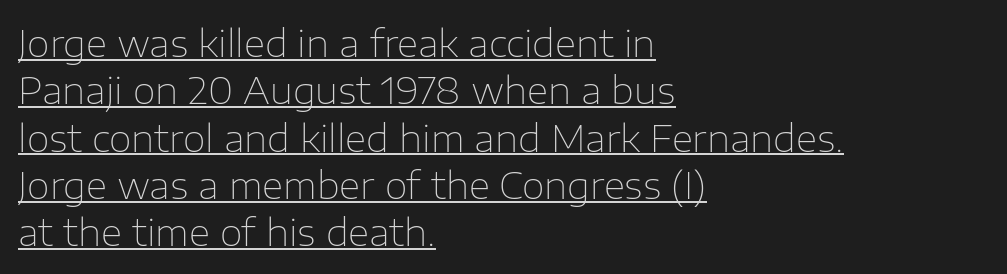
{"serif": "no", "italic": "no", "bold": "no", "weight": "thin", "width": "normal", "stroke_contrast": "low", "x_height": "medium", "monospaced": "no", "underline": "yes", "align": "left", "line_spacing": "normal", "line_spacing_ratio": 1.28, "letter_spacing": "normal", "letter_spacing_em": 0.0, "glyph_px": 37}
